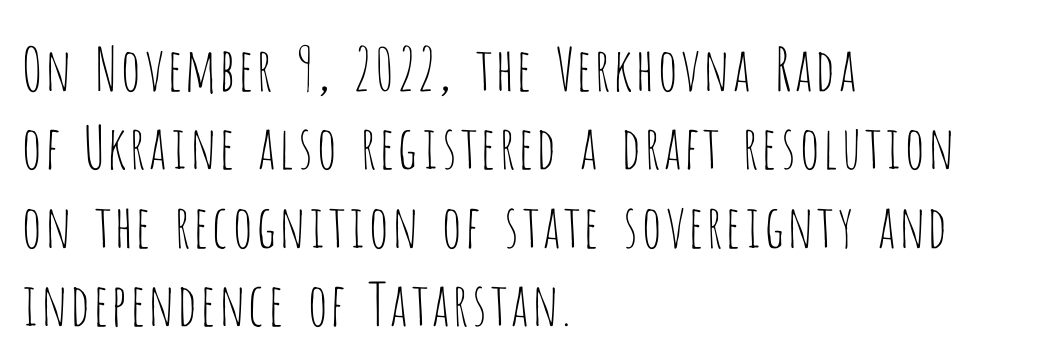
Q: Is the text bold? A: No.
Q: Is the text italic (slanted)? A: No, it is upright.
Q: Is the typeface a serif or a sans-serif typeface? A: Sans-serif.
Q: Is the text underlined? A: No.
Q: How is the paragraph aligned? A: Left-aligned.
Q: Is the spacing between letters normal or unusually wide? A: Normal.
Q: Is the spacing between lines tight, normal or loose? A: Normal.
Q: Width (condensed, normal, or wide)? A: Condensed.
Q: Stroke contrast? A: Low.
Q: x-height? A: Large.
Q: Monospaced? A: No.
